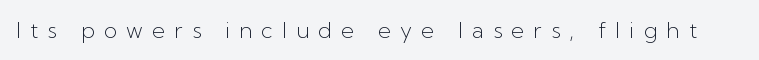
The image shows 22 px text type, upright; set unusually wide letter spacing (+0.42 em), not underlined.
